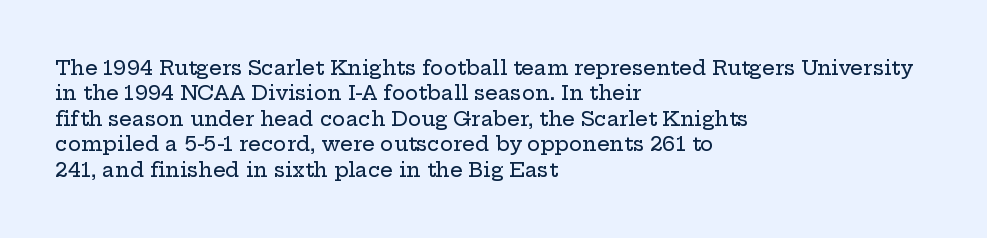
Q: Is the text italic (slanted)? A: No, it is upright.
Q: Is the text underlined? A: No.
Q: How is the paragraph aligned? A: Left-aligned.
Q: Is the spacing between letters normal or unusually wide? A: Normal.
Q: Is the spacing between lines tight, normal or loose? A: Normal.
